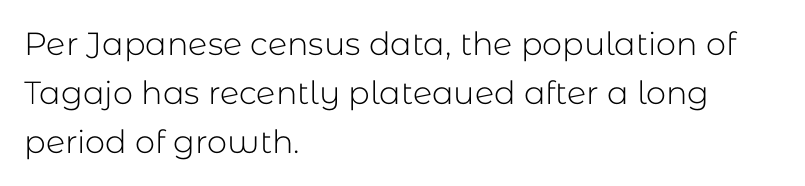
The image shows 32 px light sans-serif type, upright; set left-aligned, normal line spacing (1.53x), normal letter spacing, not underlined; low stroke contrast and a medium x-height.
